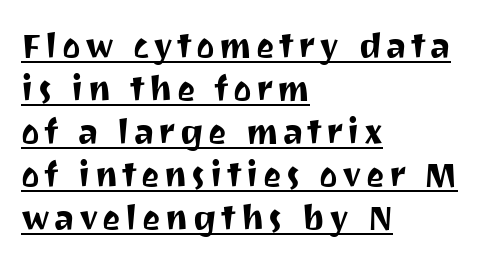
{"serif": "no", "italic": "no", "width": "normal", "stroke_contrast": "medium", "x_height": "medium", "monospaced": "no", "underline": "yes", "align": "left", "line_spacing_ratio": 1.23, "glyph_px": 35}
